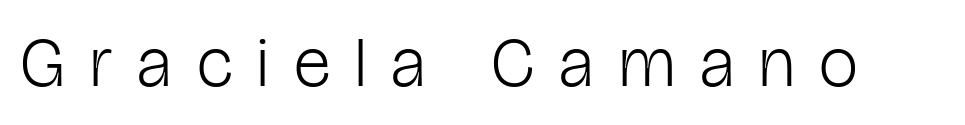
The image shows 70 px light, condensed sans-serif type, upright; set unusually wide letter spacing (+0.36 em), not underlined; low stroke contrast and a medium x-height.
